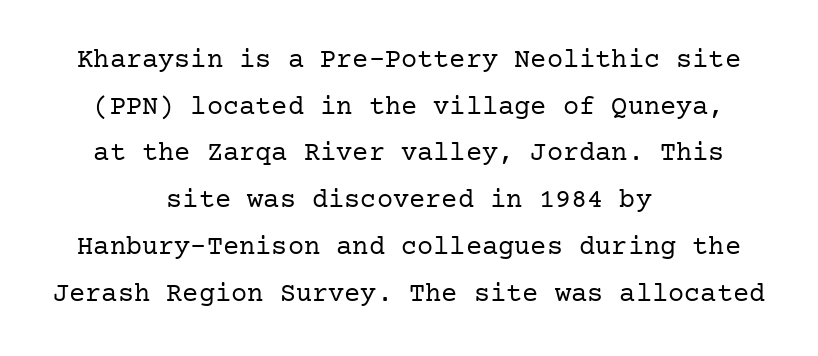
Between one letter and the next there's only the usual sliver of space. Notice how the passage keeps no hard edge, just a central spine. The lettering holds an erect, upright posture throughout. Think standard paragraph weight, or any step lighter than that. Underlining? Definitely not there.
